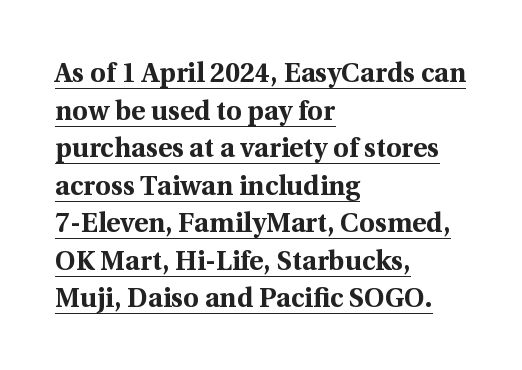
The compositor pushed each line to the left boundary. A dark, heavy texture on the line: the type is bold. Does the leading feel generous? No, just average. The horizontal fit of the characters is conventional and even. The letters stand upright; this is a roman face.
